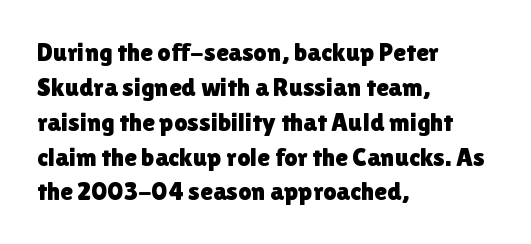
Q: Is the text italic (slanted)? A: No, it is upright.
Q: Is the text underlined? A: No.
Q: How is the paragraph aligned? A: Left-aligned.
Q: Is the spacing between letters normal or unusually wide? A: Normal.
Q: Is the spacing between lines tight, normal or loose? A: Normal.
